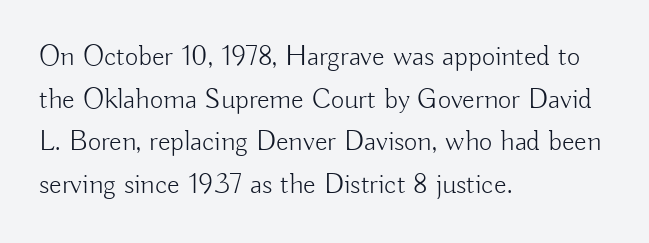
{"serif": "no", "italic": "no", "bold": "no", "weight": "light", "width": "normal", "stroke_contrast": "low", "x_height": "small", "monospaced": "no", "underline": "no", "align": "left", "line_spacing": "normal", "line_spacing_ratio": 1.47, "letter_spacing": "normal", "letter_spacing_em": 0.0, "glyph_px": 29}
